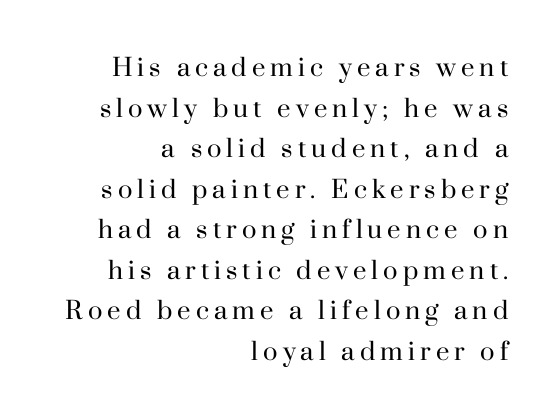
Words appear elongated and porous because spacing is wide. This reads as an unemphasized weight, regular at the heaviest. The passage shown stacks its lines at a standard gap. Where is the straight margin? On the right. Plain, unruled lines of type. The lettering holds an erect, upright posture throughout.
